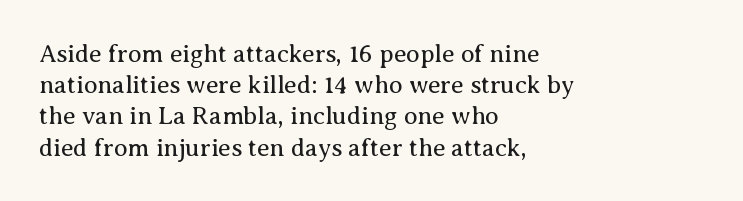
Q: Is the text bold? A: No.
Q: Is the text italic (slanted)? A: No, it is upright.
Q: Is the text underlined? A: No.
Q: How is the paragraph aligned? A: Left-aligned.
Q: Is the spacing between letters normal or unusually wide? A: Normal.
Q: Is the spacing between lines tight, normal or loose? A: Normal.
